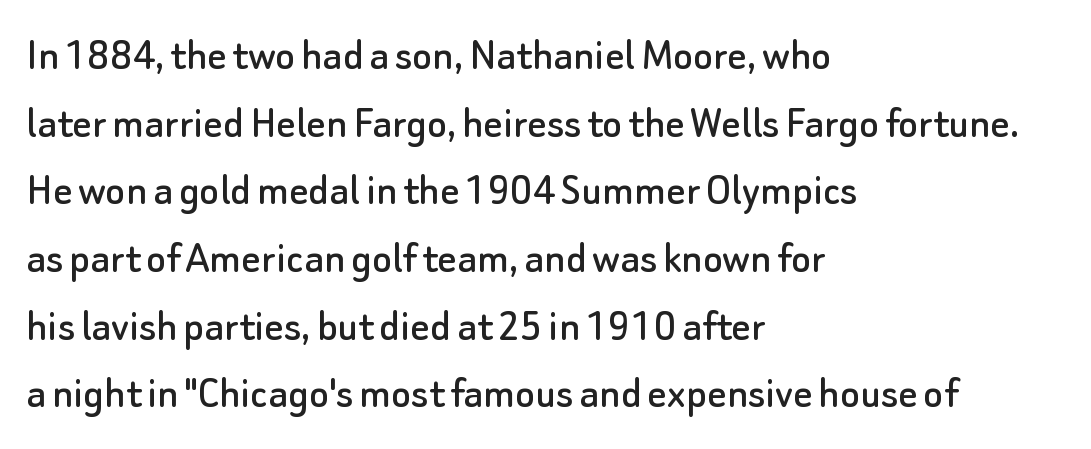
The image shows 47 px sans-serif type, upright; set left-aligned, normal line spacing (1.44x), normal letter spacing, not underlined; low stroke contrast and a small x-height.
